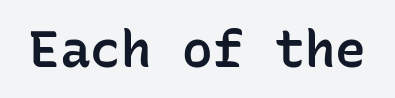
Every character here occupies the same horizontal width, giving the sample a typewriter-like rhythm. The type family on display is of the sans-serif kind. A typesetter would call this zero additional tracking. Decoration check: the copy has no underline. The sample has been set in demibold, a notch under bold. This is roman type, the default non-slanted kind.
